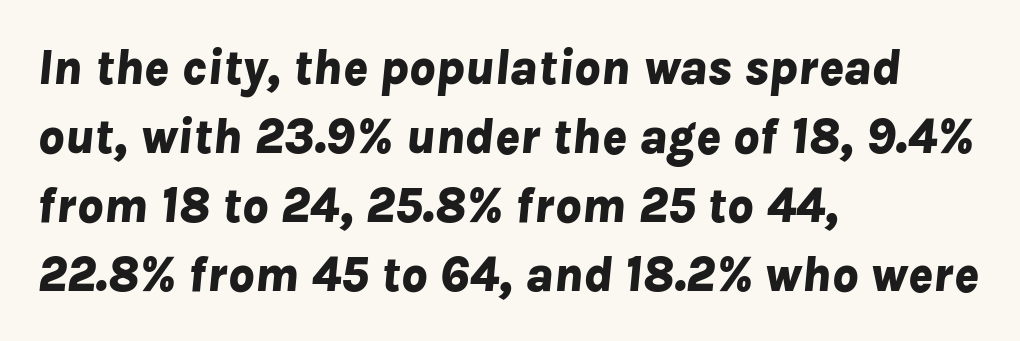
The image shows 51 px bold type, italic (leaning right); set left-aligned, normal line spacing (1.35x), normal letter spacing, not underlined; low stroke contrast and a medium x-height.
